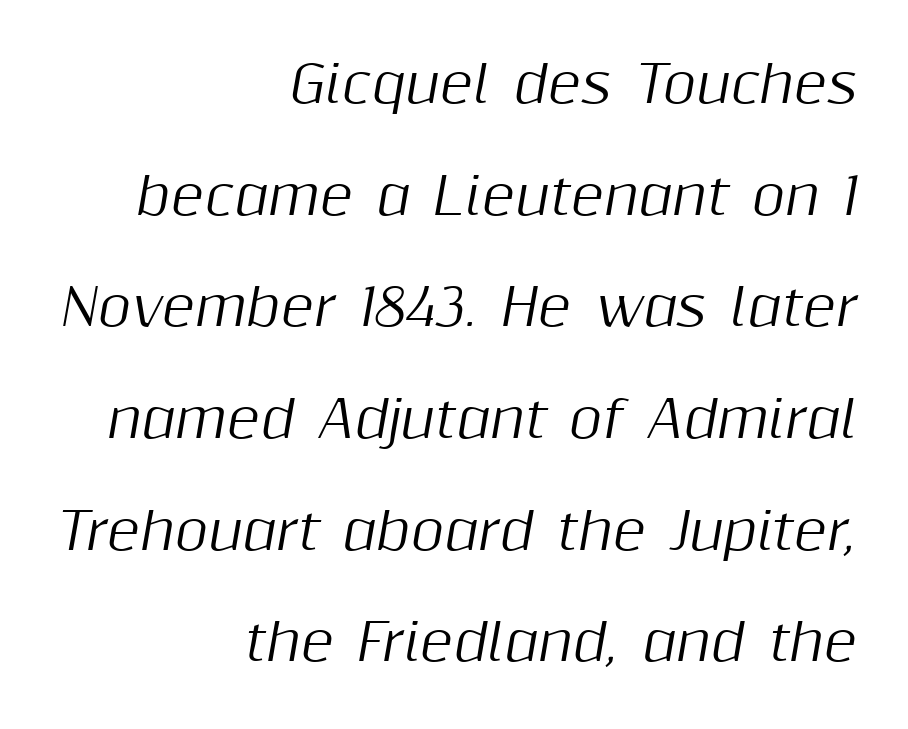
The image shows 51 px text type, italic (leaning right); set right-aligned, loose line spacing (2.19x), normal letter spacing, not underlined; medium stroke contrast and a medium x-height.
